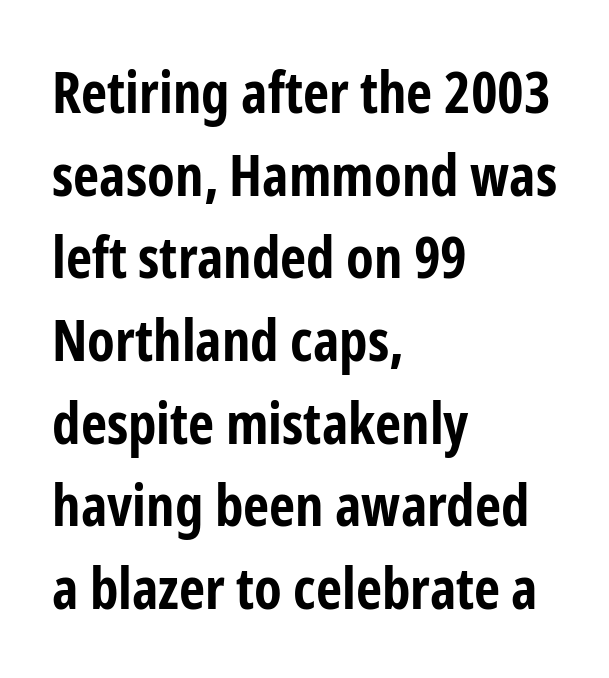
The specimen reads as upright at a glance. You can tell from the bare stems that sans-serif type was used. These lines are rendered in a variable-pitch font. In CSS terms this would be text-align: left. The area under the type is left untouched.
